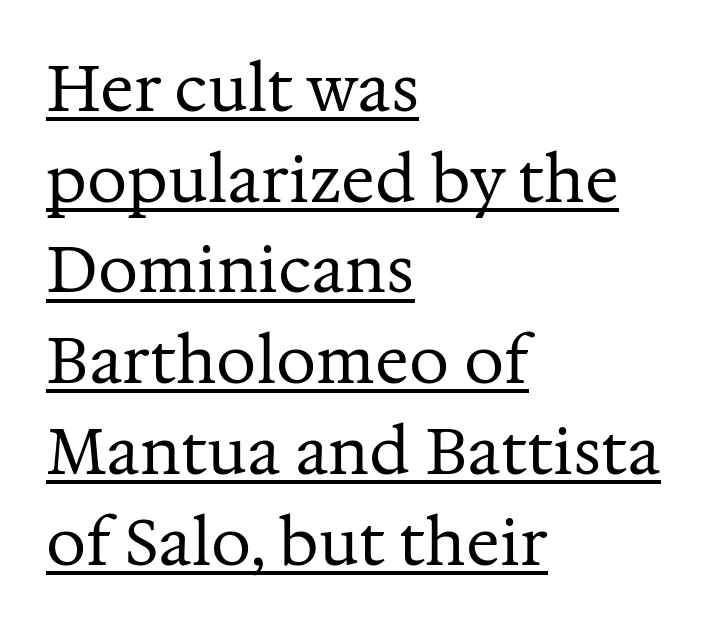
The image shows 63 px regular-weight serif type, upright; set left-aligned, normal line spacing (1.44x), normal letter spacing, underlined; medium stroke contrast and a medium x-height.
